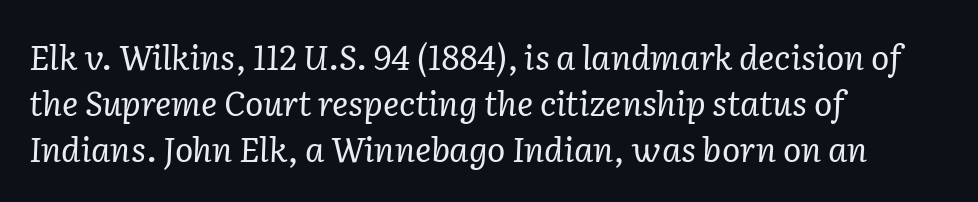
{"serif": "yes", "italic": "yes", "lean": "right", "slant_degrees": 2, "bold": "no", "weight": "regular", "width": "normal", "stroke_contrast": "low", "x_height": "medium", "monospaced": "no", "underline": "no", "align": "left", "line_spacing": "normal", "line_spacing_ratio": 1.35, "letter_spacing": "normal", "letter_spacing_em": 0.0, "glyph_px": 34}
